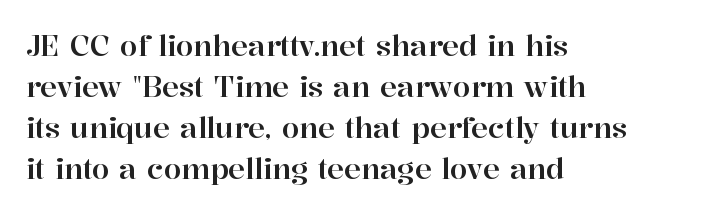
The gaps between neighbouring characters are ordinary and unremarkable. Horizontally, the lines are justified to the leading edge only. Think of a printed novel: that variable character pitch is what you see here. This block has exactly the height ordinary leading produces.
